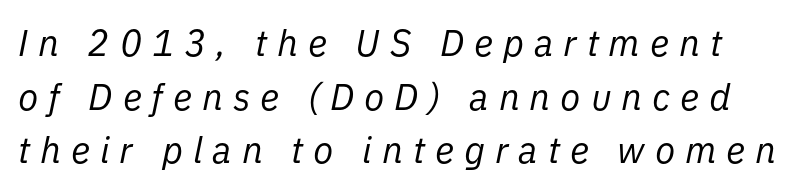
The image shows 37 px regular-weight type, italic (leaning right); set normal line spacing (1.45x), unusually wide letter spacing (+0.27 em), not underlined; low stroke contrast and a medium x-height.
